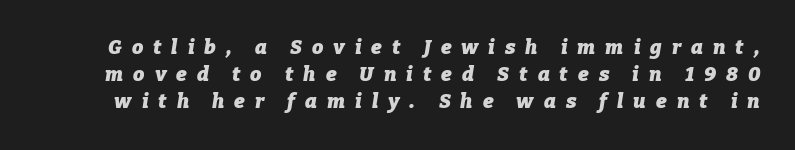
{"italic": "yes", "lean": "right", "slant_degrees": 9, "bold": "yes", "underline": "no", "line_spacing": "normal", "line_spacing_ratio": 1.36, "letter_spacing": "wide", "letter_spacing_em": 0.5, "glyph_px": 20}
